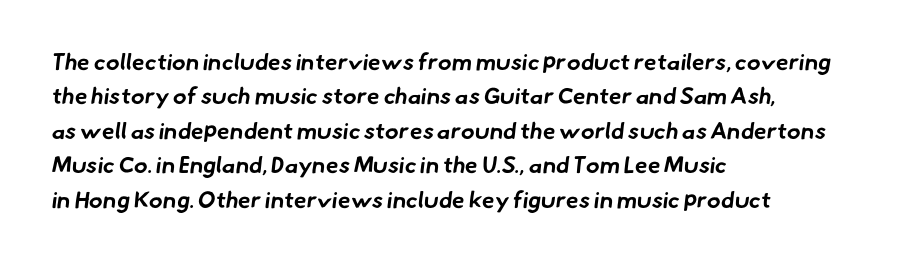
The area under the type is left untouched. Line starts are locked; line ends wander. Regarding leading, the lines here are spaced in the standard way. Heavy, bold letterforms.
